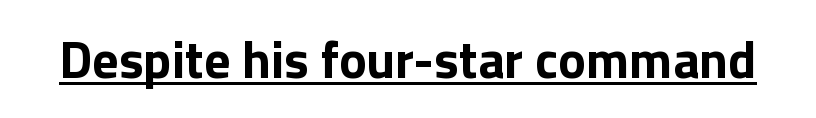
Q: Is the text bold? A: Yes.
Q: Is the text italic (slanted)? A: No, it is upright.
Q: Is the typeface a serif or a sans-serif typeface? A: Sans-serif.
Q: Is the text underlined? A: Yes.
Q: Is the spacing between letters normal or unusually wide? A: Normal.
Q: Width (condensed, normal, or wide)? A: Normal.
Q: Stroke contrast? A: Low.
Q: x-height? A: Medium.
Q: Monospaced? A: No.
